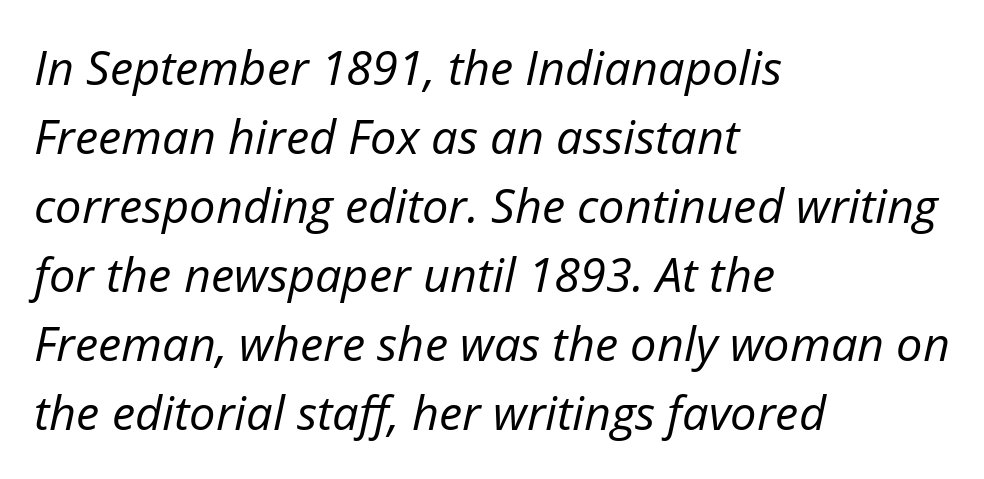
The image shows 47 px regular-weight type, italic (leaning right); set left-aligned, normal line spacing (1.47x), normal letter spacing, not underlined; low stroke contrast and a medium x-height.
